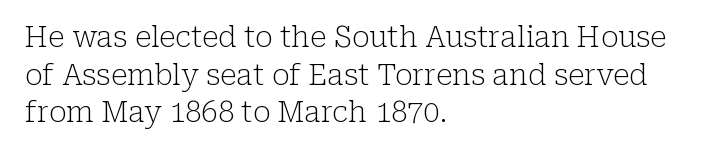
{"serif": "yes", "italic": "no", "bold": "no", "weight": "light", "width": "normal", "stroke_contrast": "low", "x_height": "medium", "monospaced": "no", "underline": "no", "align": "left", "line_spacing": "normal", "line_spacing_ratio": 1.3, "letter_spacing": "normal", "letter_spacing_em": 0.0, "glyph_px": 29}
